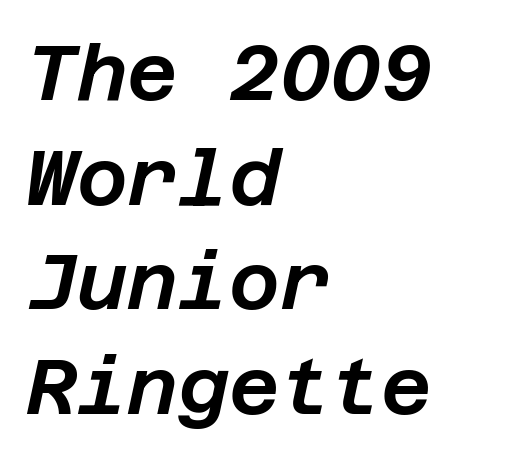
Q: Is the text italic (slanted)? A: Yes, it leans right by about 12 degrees.
Q: Is the text underlined? A: No.
Q: How is the paragraph aligned? A: Left-aligned.
Q: Is the spacing between letters normal or unusually wide? A: Normal.
Q: Is the spacing between lines tight, normal or loose? A: Normal.
Q: Width (condensed, normal, or wide)? A: Normal.
Q: Stroke contrast? A: Low.
Q: x-height? A: Large.
